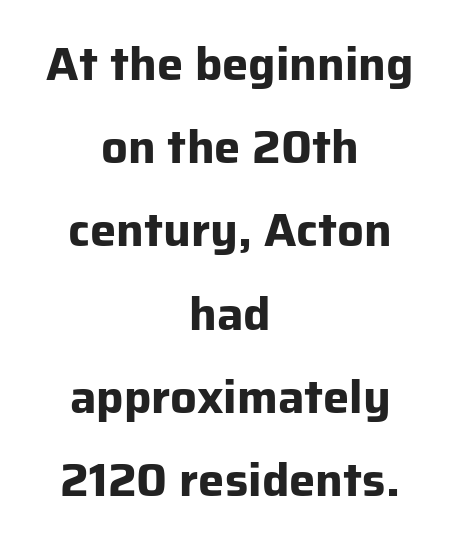
Q: Is the text bold? A: Yes.
Q: Is the text italic (slanted)? A: No, it is upright.
Q: Is the typeface a serif or a sans-serif typeface? A: Sans-serif.
Q: Is the text underlined? A: No.
Q: How is the paragraph aligned? A: Centered.
Q: Is the spacing between letters normal or unusually wide? A: Normal.
Q: Width (condensed, normal, or wide)? A: Normal.
Q: Stroke contrast? A: Low.
Q: x-height? A: Medium.
Q: Monospaced? A: No.
